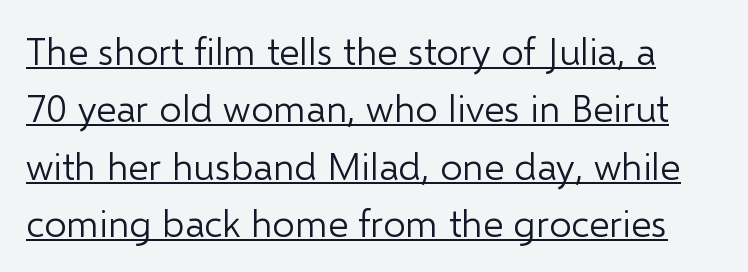
{"serif": "no", "italic": "no", "bold": "no", "weight": "light", "width": "normal", "stroke_contrast": "low", "x_height": "medium", "monospaced": "no", "underline": "yes", "line_spacing": "normal", "line_spacing_ratio": 1.47, "letter_spacing": "normal", "letter_spacing_em": 0.0, "glyph_px": 39}
